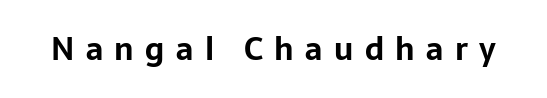
The image shows 31 px bold sans-serif type, upright; set unusually wide letter spacing (+0.37 em), not underlined; low stroke contrast and a medium x-height.
